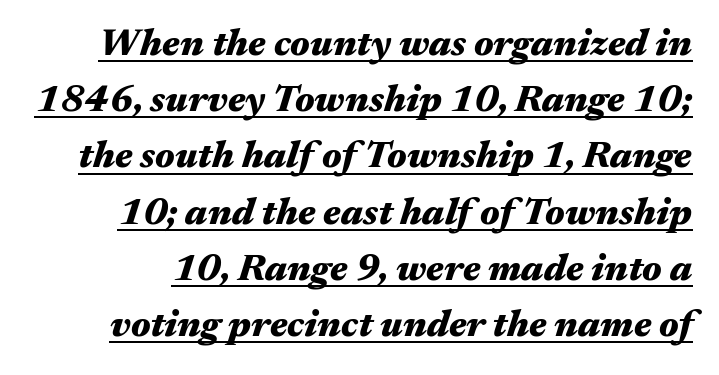
The typography opts for an oblique posture over an upright one. You could not count columns in this text — the font is proportionally spaced. Short note: letters normally spaced. Look at the stroke-to-counter ratio: heavy, a bold. The specimen includes a rule beneath the text block's lines. A typesetter would call this leading conventional body-copy spacing.
